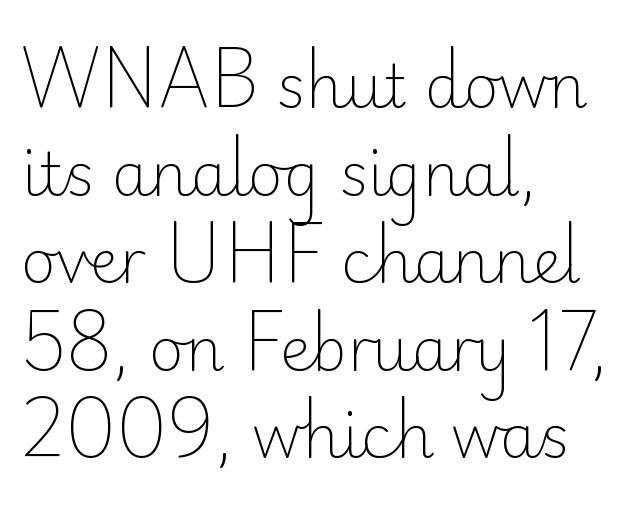
{"serif": "no", "italic": "no", "bold": "no", "weight": "light", "width": "normal", "stroke_contrast": "low", "x_height": "small", "monospaced": "no", "underline": "no", "align": "left", "line_spacing": "normal", "line_spacing_ratio": 1.46, "letter_spacing": "normal", "letter_spacing_em": 0.0, "glyph_px": 60}
